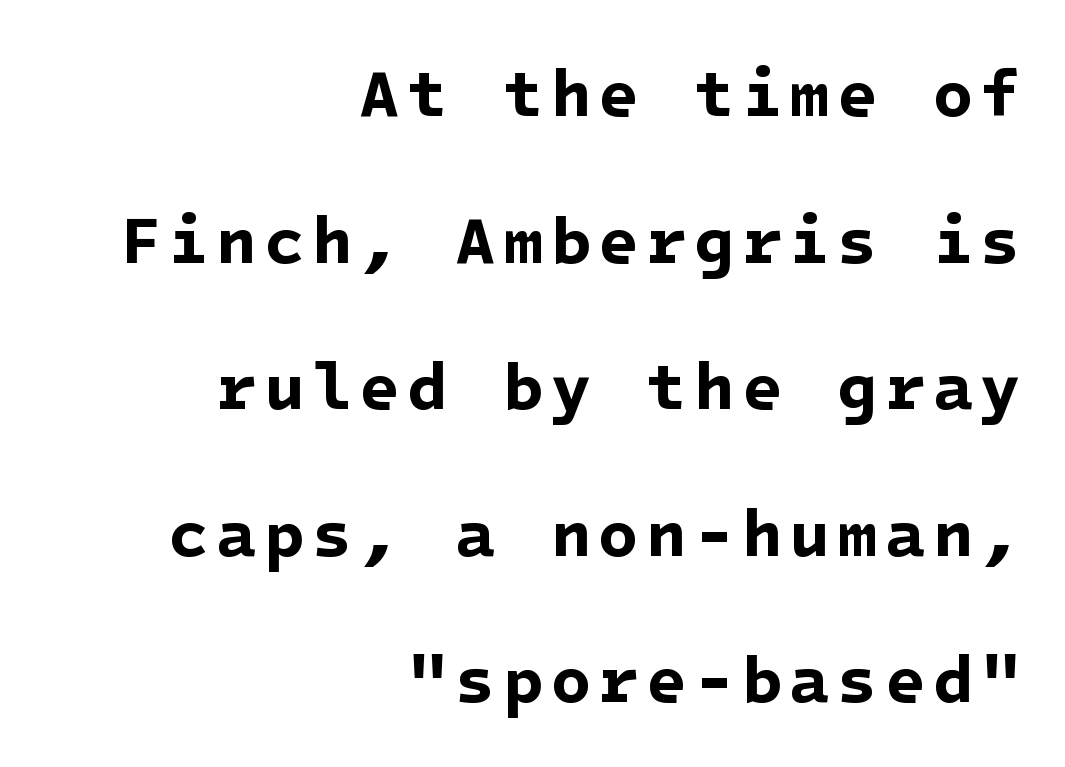
A clean baseline with only descenders dipping below it. Caption: bold face, heavy strokes. Alignment: flush right. Does the leading feel generous? Absolutely, it's lavish.
